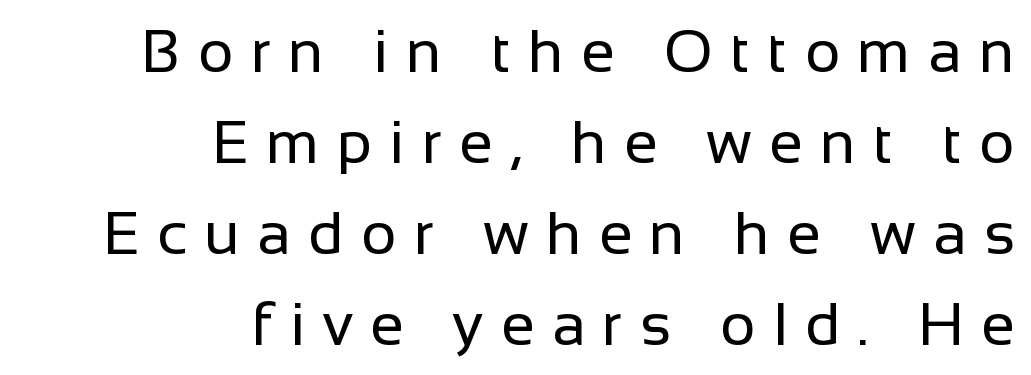
{"serif": "no", "italic": "no", "bold": "no", "weight": "regular", "width": "normal", "stroke_contrast": "low", "x_height": "medium", "monospaced": "no", "underline": "no", "align": "right", "line_spacing": "normal", "line_spacing_ratio": 1.49, "letter_spacing": "wide", "letter_spacing_em": 0.28, "glyph_px": 61}
